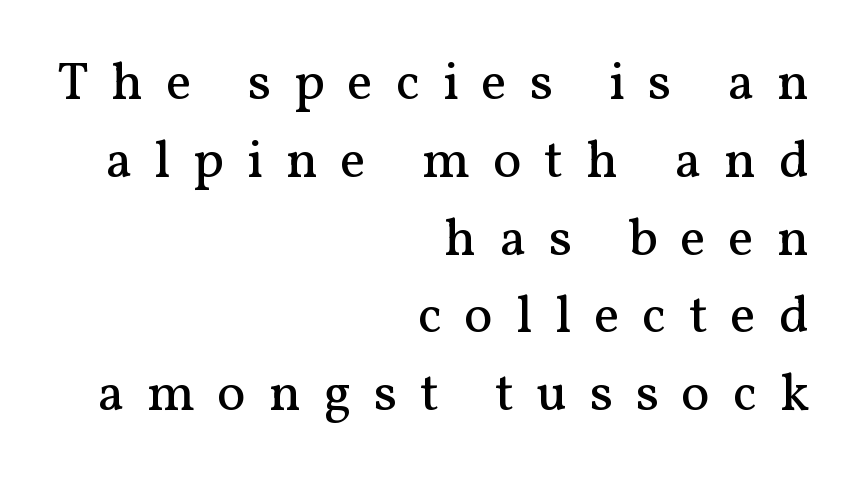
Someone cranked the tracking dial way up on this one. This reads as an unemphasized weight, regular at the heaviest. The block of text has a typical density, with ordinary space between rows. The space directly below the letters is spotless. It's the straight-up-and-down kind of type.
